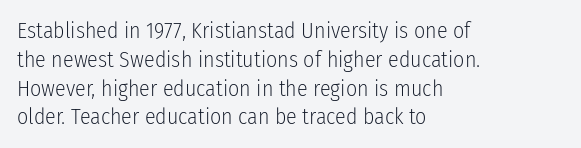
{"italic": "no", "bold": "no", "underline": "no", "align": "left", "line_spacing": "normal", "line_spacing_ratio": 1.31, "letter_spacing": "normal", "letter_spacing_em": 0.0, "glyph_px": 22}
